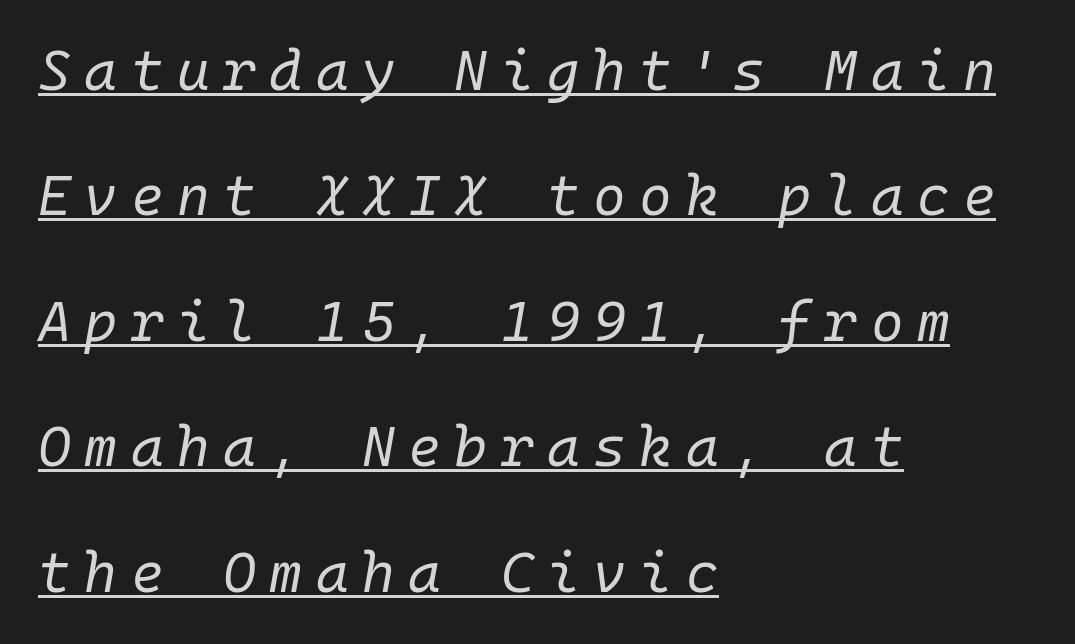
A typesetter would call this monospace, since all characters share one set width. This is underlined copy, the kind a proofreader might mark for attention. The font's italic variant was chosen for this text. Observe the wide spacing: letters keep a clear distance from each other. The vertical gap from one line to the next is large.
